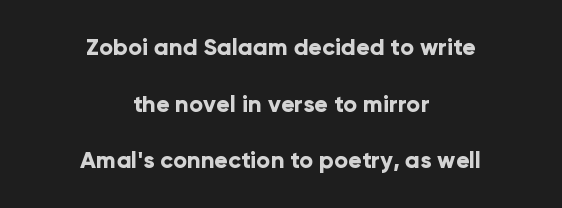
The image shows 23 px bold type, upright; set centered, loose line spacing (2.46x), normal letter spacing, not underlined.
